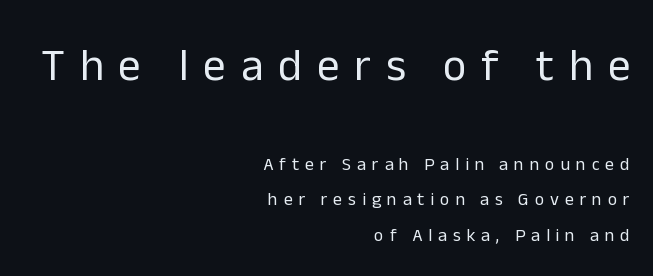
Q: Is the text bold? A: No.
Q: Is the text italic (slanted)? A: No, it is upright.
Q: Is the typeface a serif or a sans-serif typeface? A: Sans-serif.
Q: Is the text underlined? A: No.
Q: How is the paragraph aligned? A: Right-aligned.
Q: Is the spacing between letters normal or unusually wide? A: Unusually wide.
Q: Is the spacing between lines tight, normal or loose? A: Loose.
Q: Which block of text is set in a larger size, the first (top) or the second (bottom)? A: The first (top) one.
Q: Width (condensed, normal, or wide)? A: Normal.
Q: Stroke contrast? A: Low.
Q: x-height? A: Medium.
Q: Monospaced? A: No.
